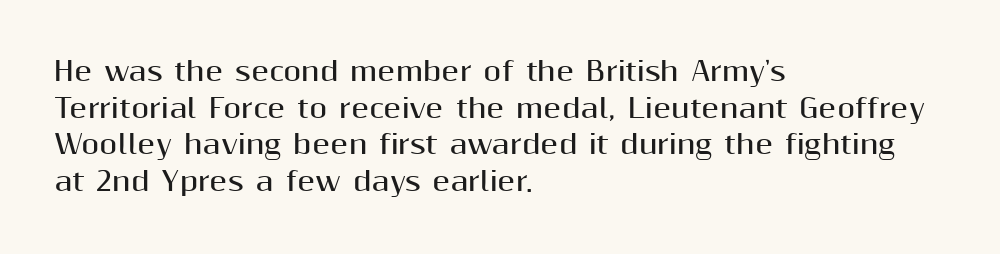
The image shows 26 px bold type, upright; set left-aligned, normal line spacing (1.41x), normal letter spacing, not underlined.
